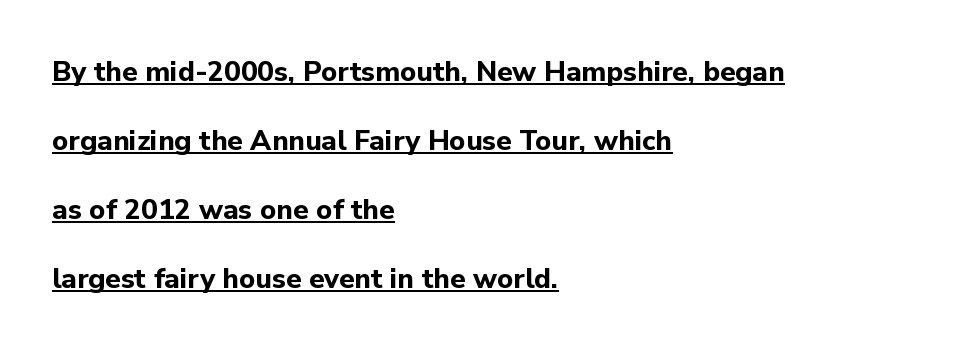
{"serif": "no", "italic": "no", "bold": "yes", "weight": "bold", "width": "normal", "stroke_contrast": "low", "x_height": "medium", "monospaced": "no", "underline": "yes", "align": "left", "line_spacing": "loose", "line_spacing_ratio": 2.46, "letter_spacing": "normal", "letter_spacing_em": 0.0, "glyph_px": 28}
